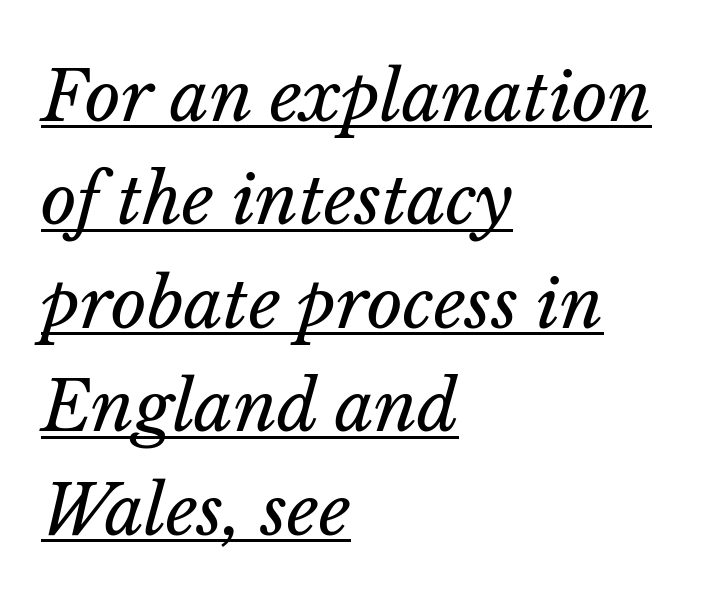
Q: Is the text bold? A: No.
Q: Is the text italic (slanted)? A: Yes, it leans right by about 14 degrees.
Q: Is the text underlined? A: Yes.
Q: How is the paragraph aligned? A: Left-aligned.
Q: Is the spacing between letters normal or unusually wide? A: Normal.
Q: Is the spacing between lines tight, normal or loose? A: Normal.
Q: Width (condensed, normal, or wide)? A: Normal.
Q: Stroke contrast? A: Low.
Q: x-height? A: Medium.
Q: Monospaced? A: No.
